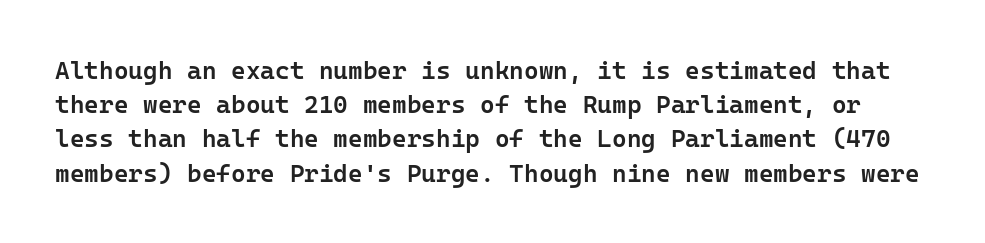
Is there much room between lines? A standard amount, neither cramped nor airy. Characters remain perfectly vertical along every line. There is no visible air inserted between adjacent glyphs. Anything drawn beneath the words? Only blank space. Students, this is semibold: more ink than regular, less than bold.
